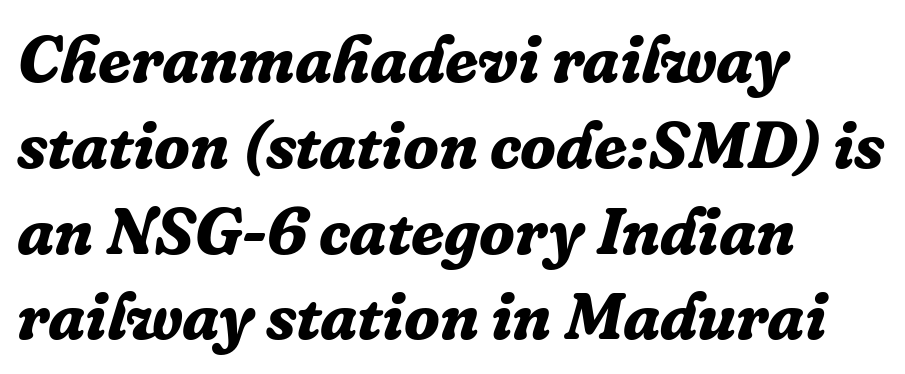
{"serif": "yes", "italic": "yes", "lean": "right", "slant_degrees": 16, "bold": "yes", "weight": "bold", "width": "normal", "stroke_contrast": "low", "x_height": "medium", "monospaced": "no", "underline": "no", "align": "left", "line_spacing": "normal", "line_spacing_ratio": 1.3, "letter_spacing": "normal", "letter_spacing_em": 0.0, "glyph_px": 66}
